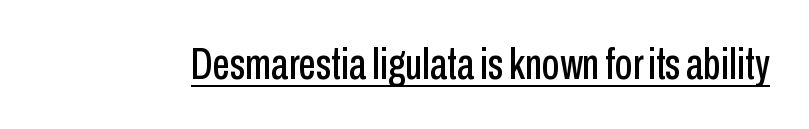
Posture: upright roman. The passage shown is underscored from start to finish. Proportional: the letters do not fall into vertical columns. Spacing between characters is what you'd get straight out of the box. The face used here is a sans, in the tradition of grotesques and geometrics.
